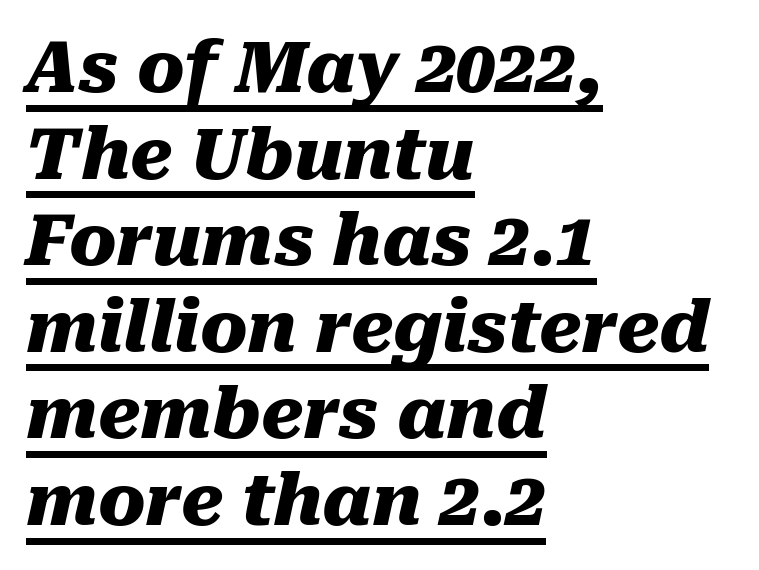
Varying glyph widths throughout — classic text-font behaviour. Which margin do the lines hug? The left one — the right edge is uneven. Emphasis by weight is at full strength: bold. This rendering features underlined lettering.
